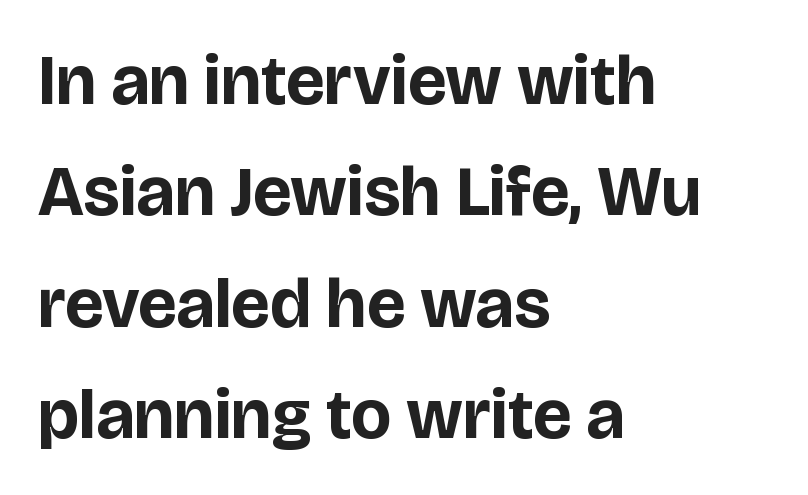
The setting favours the left margin, as ordinary paragraphs usually do. This sample uses an upright cut, with every glyph sitting square on the baseline. Serifs: no, the terminals of the letterforms are clean. Character widths vary here, with narrow letters taking less room than wide ones. As a designer I'd log this as weight 700, bold.
